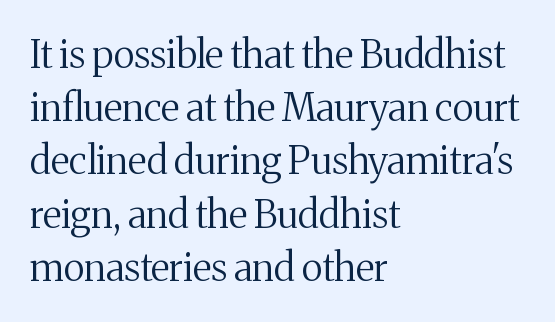
The face used here is proportionally spaced, like ordinary book or web type. Font category for this specimen: serif. Caption: face not bold, strokes unweighted. This rendering features lettering with no underline. Teacher's note: observe the even left margin — that is flush-left alignment. The gaps between neighbouring characters are ordinary and unremarkable.
